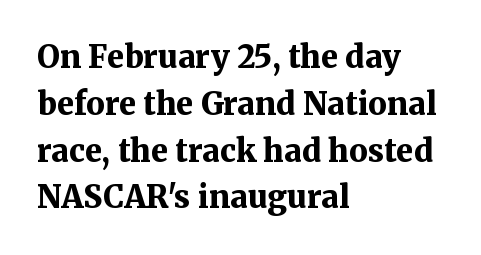
{"serif": "yes", "italic": "no", "bold": "yes", "weight": "bold", "width": "normal", "stroke_contrast": "medium", "x_height": "medium", "monospaced": "no", "underline": "no", "align": "left", "line_spacing": "normal", "line_spacing_ratio": 1.51, "letter_spacing": "normal", "letter_spacing_em": 0.0, "glyph_px": 31}
